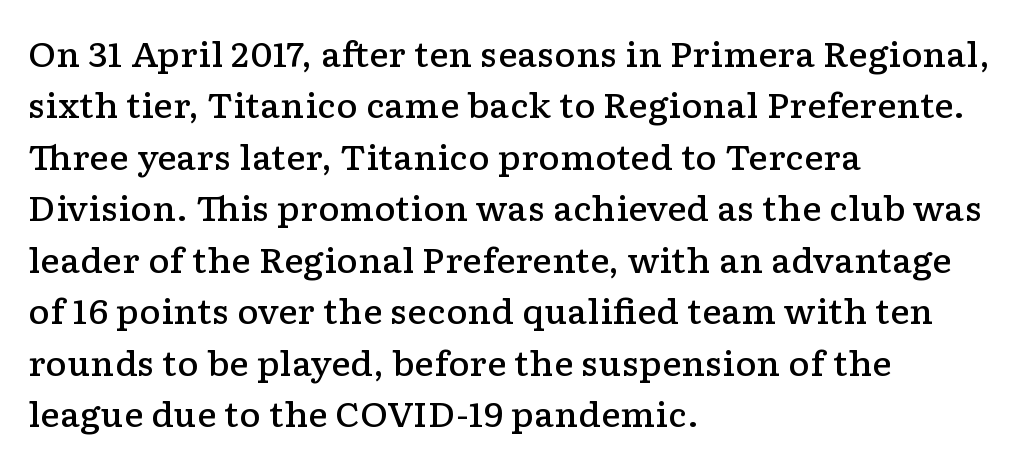
Little horizontal feet cap the strokes, marking this as serif type. Line spacing here is normal. Proportional: the letters do not fall into vertical columns. In terms of letterspacing, this is plain default setting.
